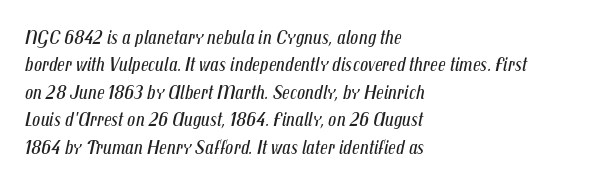
Q: Is the text bold? A: No.
Q: Is the text italic (slanted)? A: Yes, it leans right by about 12 degrees.
Q: Is the text underlined? A: No.
Q: How is the paragraph aligned? A: Left-aligned.
Q: Is the spacing between letters normal or unusually wide? A: Normal.
Q: Is the spacing between lines tight, normal or loose? A: Normal.
